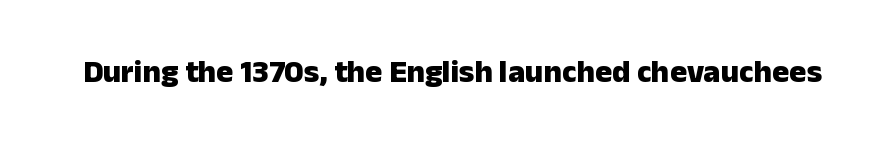
Every character sits straight up, as roman type does. Compared with typical body copy, the letter spacing here is the same. Lines of text with bare space underneath. What kind of face is this? One without serifs — a sans. Note the varied advance widths — an 'i' is clearly narrower than an 'm'.
